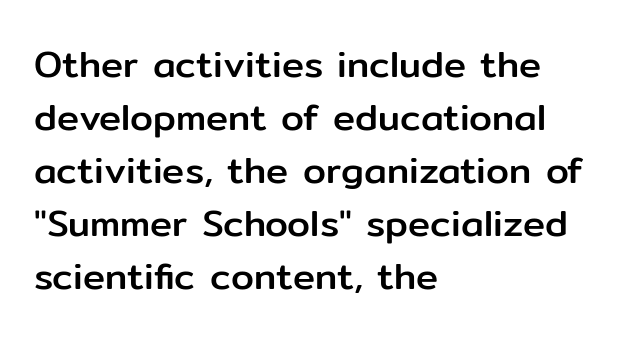
{"serif": "no", "italic": "no", "width": "normal", "stroke_contrast": "low", "x_height": "medium", "monospaced": "no", "underline": "no", "align": "left", "line_spacing": "normal", "line_spacing_ratio": 1.43, "letter_spacing": "normal", "letter_spacing_em": 0.0, "glyph_px": 37}
